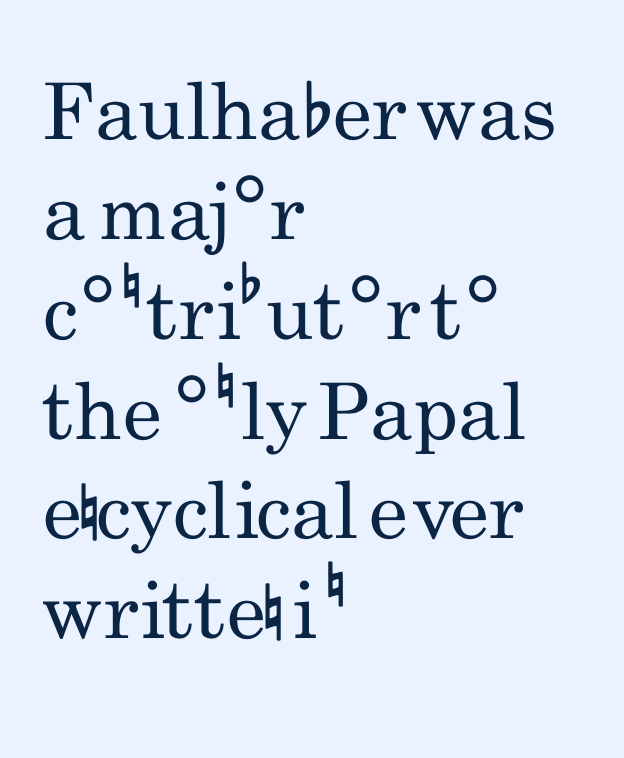
Q: Is the text bold? A: No.
Q: Is the text italic (slanted)? A: No, it is upright.
Q: Is the typeface a serif or a sans-serif typeface? A: Sans-serif.
Q: Is the text underlined? A: No.
Q: How is the paragraph aligned? A: Left-aligned.
Q: Is the spacing between letters normal or unusually wide? A: Normal.
Q: Is the spacing between lines tight, normal or loose? A: Normal.
Q: Width (condensed, normal, or wide)? A: Condensed.
Q: Stroke contrast? A: Low.
Q: x-height? A: Small.
Q: Monospaced? A: No.
